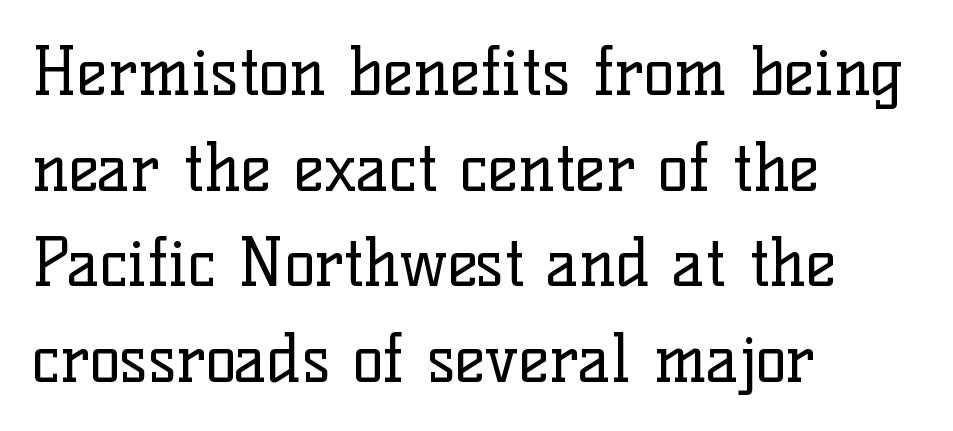
Q: Is the text bold? A: No.
Q: Is the text italic (slanted)? A: No, it is upright.
Q: Is the typeface a serif or a sans-serif typeface? A: Serif.
Q: Is the text underlined? A: No.
Q: How is the paragraph aligned? A: Left-aligned.
Q: Is the spacing between letters normal or unusually wide? A: Normal.
Q: Is the spacing between lines tight, normal or loose? A: Normal.
Q: Width (condensed, normal, or wide)? A: Normal.
Q: Stroke contrast? A: Low.
Q: x-height? A: Medium.
Q: Monospaced? A: No.
